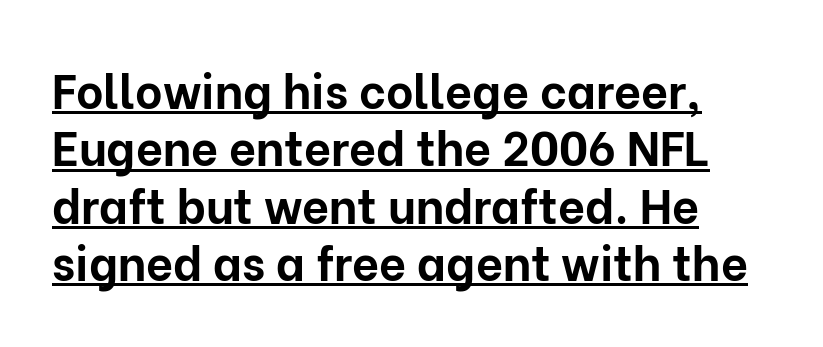
{"serif": "no", "italic": "no", "bold": "yes", "weight": "bold", "width": "normal", "stroke_contrast": "low", "x_height": "medium", "monospaced": "no", "underline": "yes", "align": "left", "line_spacing_ratio": 1.22, "letter_spacing": "normal", "letter_spacing_em": 0.0, "glyph_px": 47}
